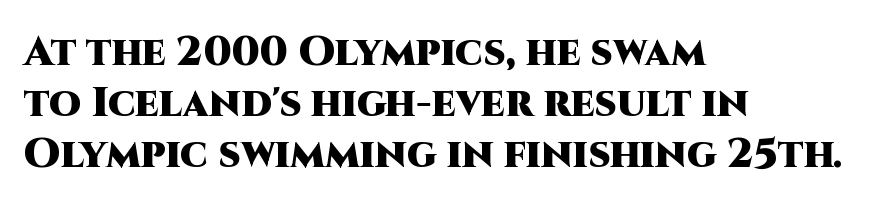
The setting favours the left margin, as ordinary paragraphs usually do. The strip under each line holds only bare page. Nobody touched the tracking dial on this one. The lettering stays uniformly vertical, giving the passage a roman look. A sans-serif font was chosen for this passage.
